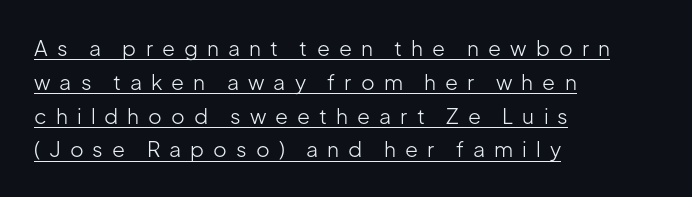
Q: Is the text bold? A: No.
Q: Is the text italic (slanted)? A: No, it is upright.
Q: Is the text underlined? A: Yes.
Q: How is the paragraph aligned? A: Left-aligned.
Q: Is the spacing between letters normal or unusually wide? A: Unusually wide.
Q: Is the spacing between lines tight, normal or loose? A: Normal.
